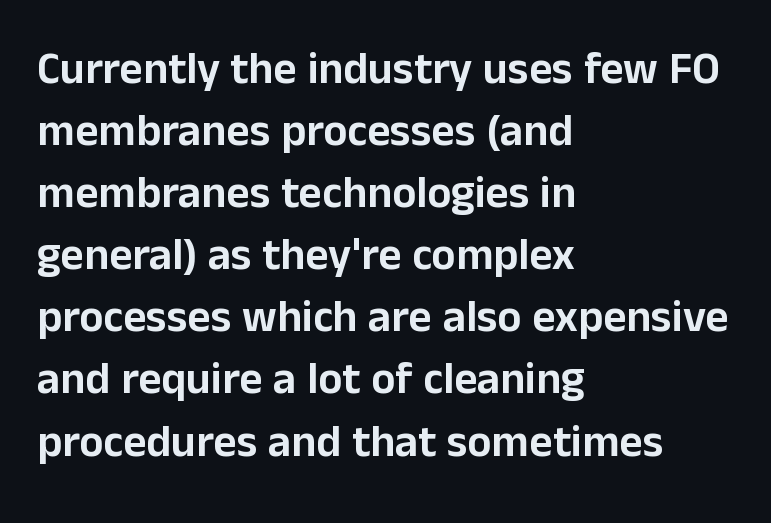
{"serif": "no", "italic": "no", "width": "normal", "stroke_contrast": "low", "x_height": "medium", "monospaced": "no", "underline": "no", "align": "left", "line_spacing": "normal", "line_spacing_ratio": 1.38, "letter_spacing": "normal", "letter_spacing_em": 0.0, "glyph_px": 45}
